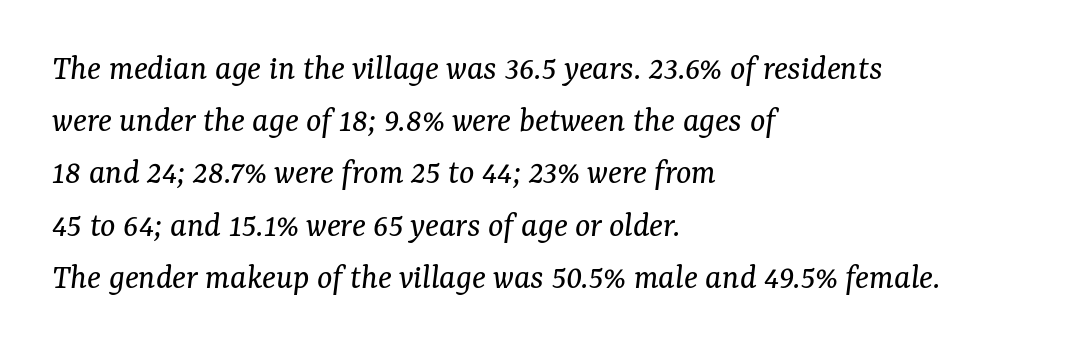
Q: Is the text bold? A: No.
Q: Is the text italic (slanted)? A: Yes, it leans right by about 7 degrees.
Q: Is the typeface a serif or a sans-serif typeface? A: Serif.
Q: Is the text underlined? A: No.
Q: How is the paragraph aligned? A: Left-aligned.
Q: Is the spacing between letters normal or unusually wide? A: Normal.
Q: Is the spacing between lines tight, normal or loose? A: Normal.
Q: Width (condensed, normal, or wide)? A: Normal.
Q: Stroke contrast? A: Medium.
Q: x-height? A: Medium.
Q: Monospaced? A: No.
